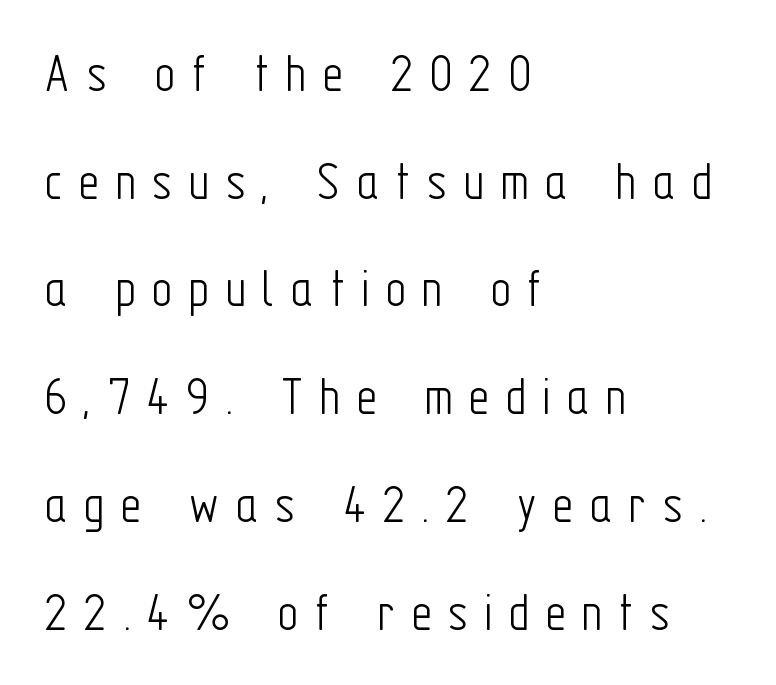
Q: Is the text bold? A: No.
Q: Is the text italic (slanted)? A: No, it is upright.
Q: Is the typeface a serif or a sans-serif typeface? A: Sans-serif.
Q: Is the text underlined? A: No.
Q: How is the paragraph aligned? A: Left-aligned.
Q: Is the spacing between letters normal or unusually wide? A: Unusually wide.
Q: Width (condensed, normal, or wide)? A: Condensed.
Q: Stroke contrast? A: Low.
Q: x-height? A: Medium.
Q: Monospaced? A: No.
